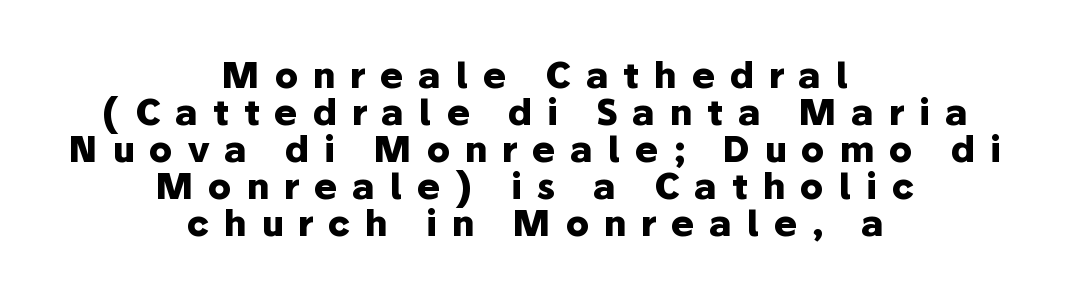
Q: Is the text bold? A: Yes.
Q: Is the text italic (slanted)? A: No, it is upright.
Q: Is the typeface a serif or a sans-serif typeface? A: Sans-serif.
Q: Is the text underlined? A: No.
Q: How is the paragraph aligned? A: Centered.
Q: Is the spacing between letters normal or unusually wide? A: Unusually wide.
Q: Is the spacing between lines tight, normal or loose? A: Tight.
Q: Width (condensed, normal, or wide)? A: Normal.
Q: Stroke contrast? A: Low.
Q: x-height? A: Medium.
Q: Monospaced? A: No.
